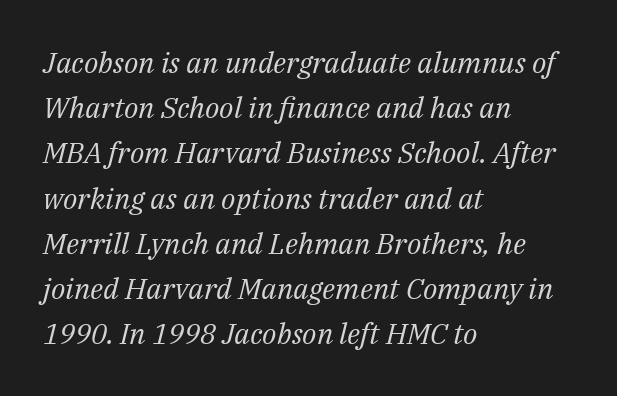
The image shows 29 px regular-weight serif type, italic (leaning right); set left-aligned, normal line spacing (1.56x), normal letter spacing, not underlined; medium stroke contrast and a medium x-height.
